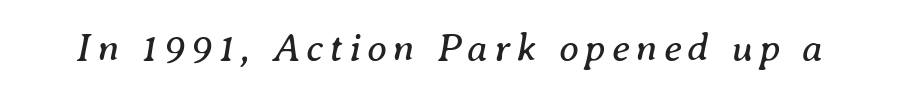
The passage shown is typed in a proportional face where columns would drift. Descenders hang freely into open space. Slanted lettering throughout. Unbolded letterforms with no extra heft.
